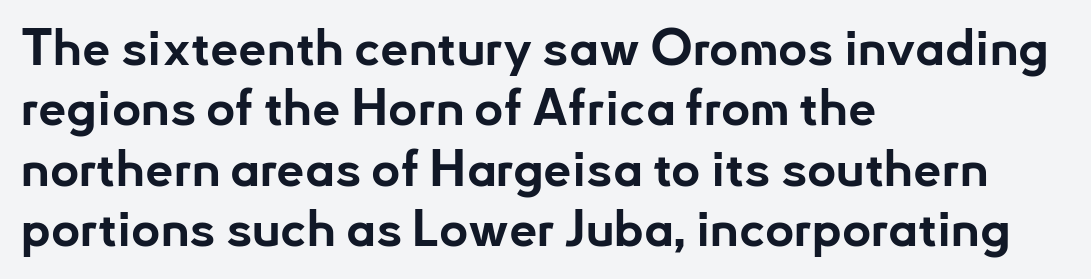
The image shows 50 px bold sans-serif type, upright; set left-aligned, line spacing 1.21x, normal letter spacing, not underlined; low stroke contrast and a small x-height.
